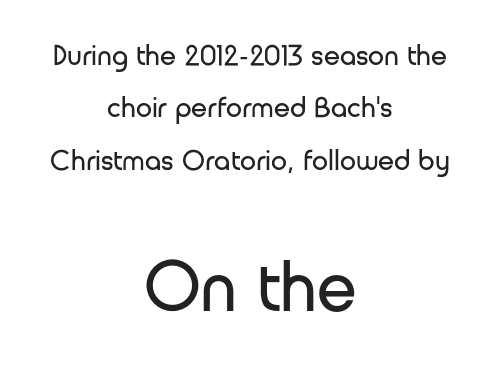
When letters stand straight like this, we call the style roman or upright. A light-to-regular cut is what we see here. Typesetter's note — lower block bumped up in size, upper block left smaller. The letters carry no serifs — their stems end cleanly without finishing strokes. The compositor balanced each line on the midline.
